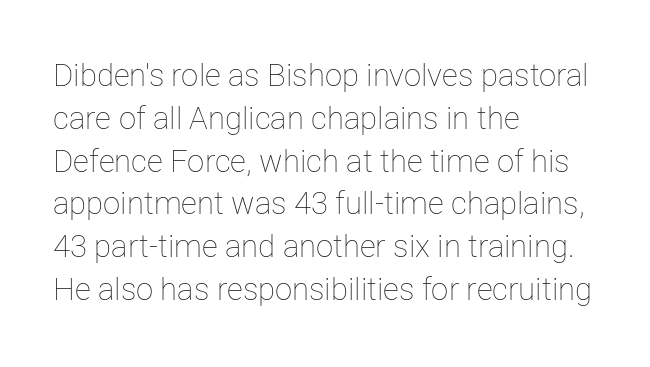
Stems here are at most as thick as an everyday book face. How are the letters spaced? Ordinarily, with no added tracking. Italic? Not at all — the glyphs are vertical. Honestly, there is no underline to notice here at all. The passage shown is typed in a proportional face where columns would drift.
